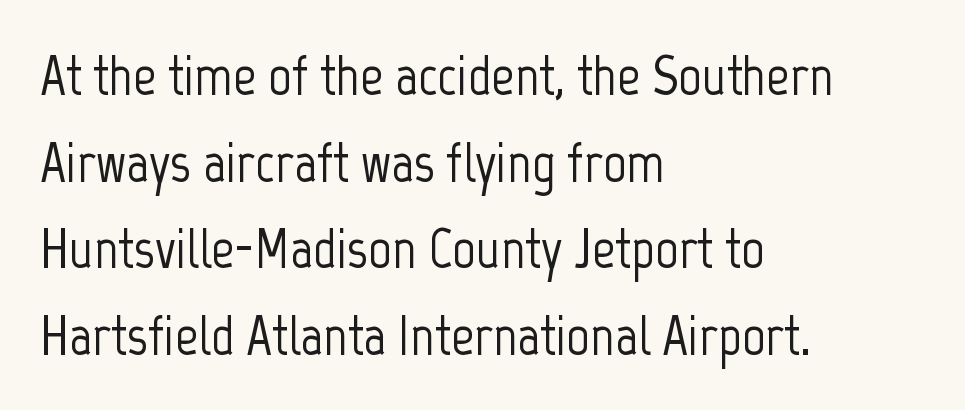
Q: Is the text italic (slanted)? A: No, it is upright.
Q: Is the typeface a serif or a sans-serif typeface? A: Sans-serif.
Q: Is the text underlined? A: No.
Q: How is the paragraph aligned? A: Left-aligned.
Q: Is the spacing between letters normal or unusually wide? A: Normal.
Q: Is the spacing between lines tight, normal or loose? A: Normal.
Q: Width (condensed, normal, or wide)? A: Condensed.
Q: Stroke contrast? A: Low.
Q: x-height? A: Medium.
Q: Monospaced? A: No.
